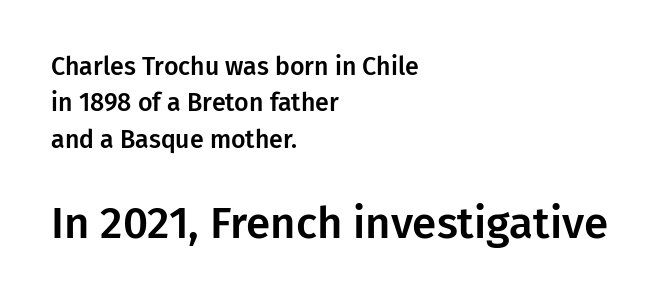
The ragged edge is on the right, which tells us the setting is flush left. Compare the two chunks: the lower has the greater cap height. Each row of text sits above clean, open space. Character widths vary here, with narrow letters taking less room than wide ones. The lines sit at an ordinary, default distance from one another. Stroke terminals: plain, sans-serif.
